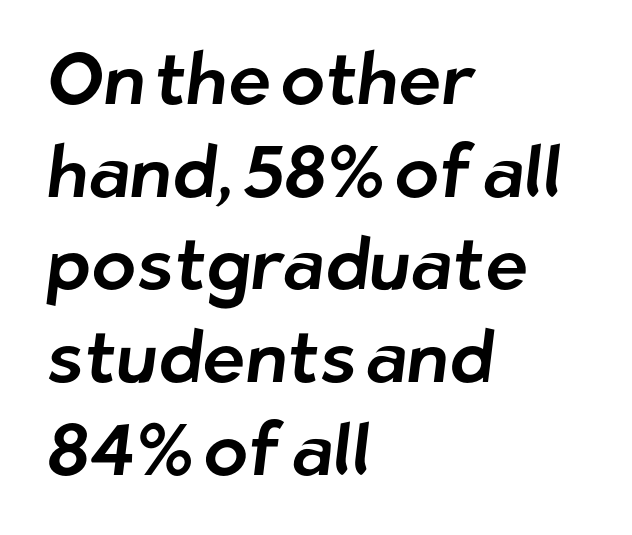
Honestly, the letter spacing is just normal — you wouldn't notice it. Note the varied advance widths — an 'i' is clearly narrower than an 'm'. Unlike a traditional serif, this face leaves its strokes unadorned. If you measured baseline to baseline, you'd find a middling distance.
